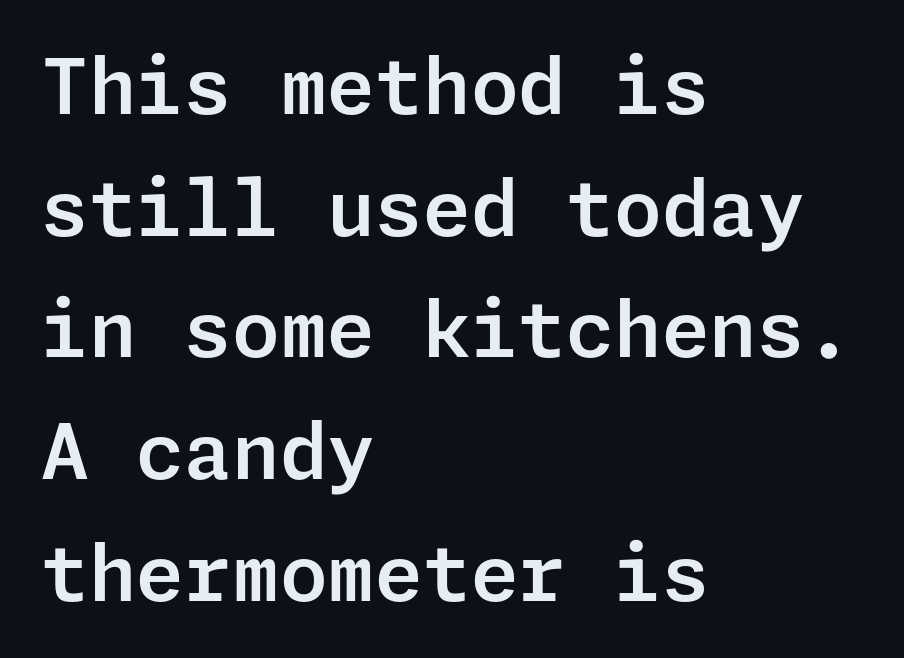
{"serif": "no", "italic": "no", "width": "normal", "stroke_contrast": "low", "x_height": "medium", "underline": "no", "align": "left", "line_spacing": "normal", "line_spacing_ratio": 1.58, "letter_spacing": "normal", "letter_spacing_em": 0.0, "glyph_px": 77}
